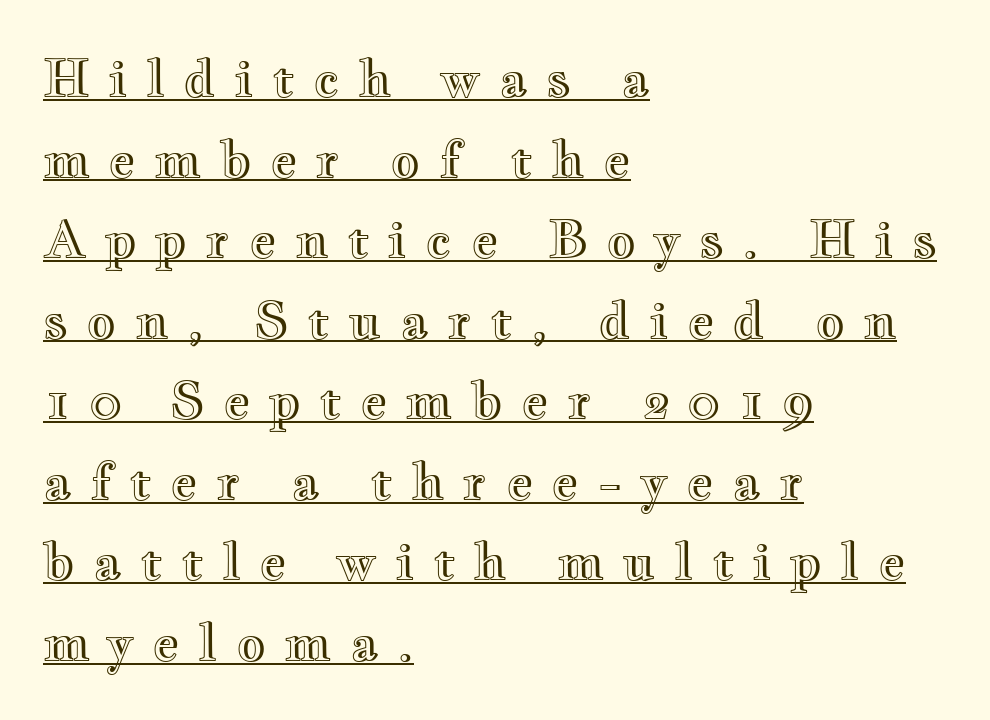
The rendering uses a moderate line-height, typical for paragraphs. The rendering uses natural spacing where letterforms have individual widths. Line starts are locked; line ends wander. The rendering inserts visible extra space after every character. You can tell it's not italic because the verticals are truly vertical.
